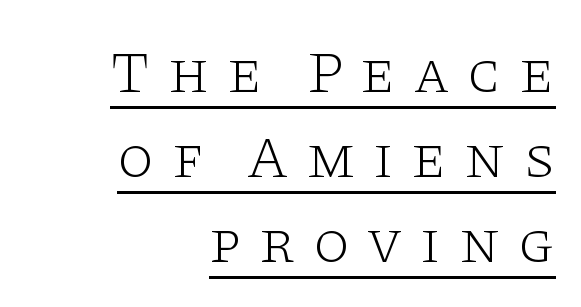
The image shows 59 px light, wide serif type, upright; set right-aligned, normal line spacing (1.44x), unusually wide letter spacing (+0.29 em), underlined; low stroke contrast and a large x-height.
